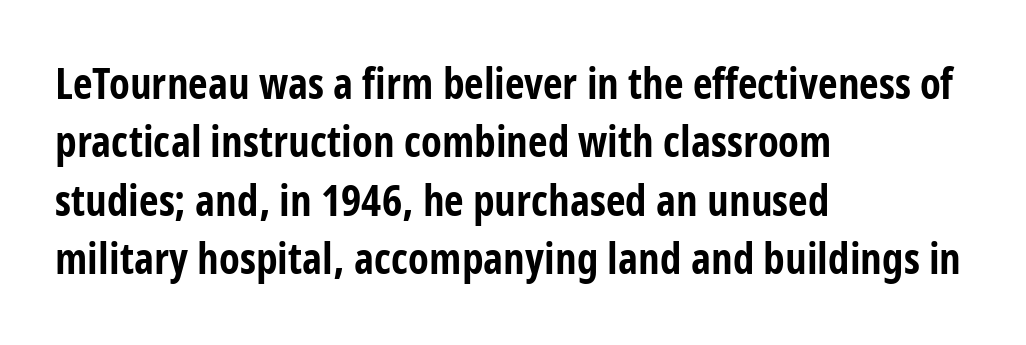
Q: Is the text bold? A: Yes.
Q: Is the text italic (slanted)? A: No, it is upright.
Q: Is the typeface a serif or a sans-serif typeface? A: Sans-serif.
Q: Is the text underlined? A: No.
Q: How is the paragraph aligned? A: Left-aligned.
Q: Is the spacing between letters normal or unusually wide? A: Normal.
Q: Is the spacing between lines tight, normal or loose? A: Normal.
Q: Width (condensed, normal, or wide)? A: Condensed.
Q: Stroke contrast? A: Low.
Q: x-height? A: Medium.
Q: Monospaced? A: No.
